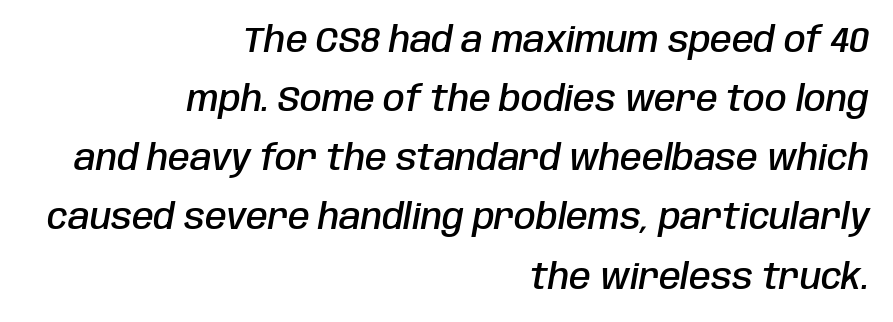
Q: Is the text bold? A: Semi-bold.
Q: Is the text italic (slanted)? A: Yes, it leans right by about 10 degrees.
Q: Is the text underlined? A: No.
Q: How is the paragraph aligned? A: Right-aligned.
Q: Is the spacing between letters normal or unusually wide? A: Normal.
Q: Is the spacing between lines tight, normal or loose? A: Normal.
Q: Width (condensed, normal, or wide)? A: Condensed.
Q: Stroke contrast? A: Low.
Q: x-height? A: Large.
Q: Monospaced? A: No.
